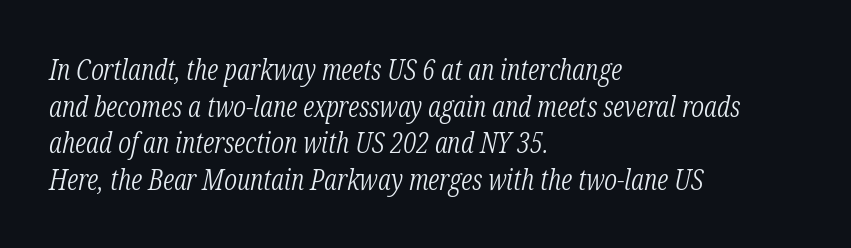
Q: Is the text bold? A: No.
Q: Is the text italic (slanted)? A: Yes, it leans right by about 12 degrees.
Q: Is the typeface a serif or a sans-serif typeface? A: Serif.
Q: Is the text underlined? A: No.
Q: How is the paragraph aligned? A: Left-aligned.
Q: Is the spacing between letters normal or unusually wide? A: Normal.
Q: Is the spacing between lines tight, normal or loose? A: Normal.
Q: Width (condensed, normal, or wide)? A: Condensed.
Q: Stroke contrast? A: Low.
Q: x-height? A: Medium.
Q: Monospaced? A: No.
